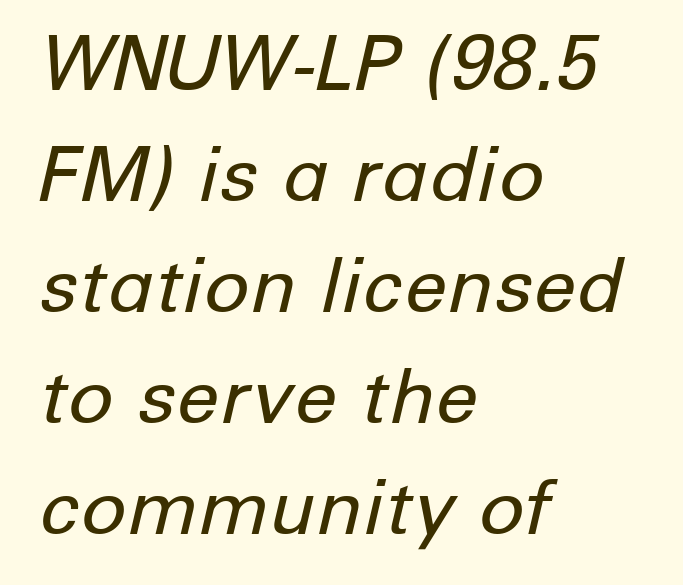
{"italic": "yes", "lean": "right", "slant_degrees": 12, "bold": "no", "weight": "regular", "width": "normal", "stroke_contrast": "low", "x_height": "medium", "monospaced": "no", "underline": "no", "align": "left", "line_spacing": "normal", "line_spacing_ratio": 1.46, "letter_spacing": "normal", "letter_spacing_em": 0.0, "glyph_px": 76}
